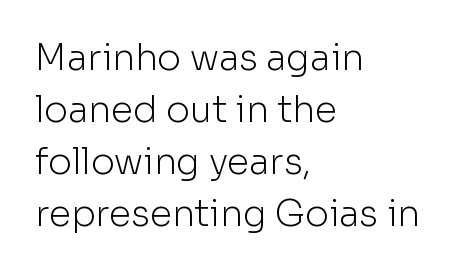
{"serif": "no", "italic": "no", "bold": "no", "weight": "light", "width": "normal", "stroke_contrast": "low", "x_height": "medium", "monospaced": "no", "underline": "no", "align": "left", "line_spacing": "normal", "line_spacing_ratio": 1.44, "letter_spacing": "normal", "letter_spacing_em": 0.0, "glyph_px": 36}
